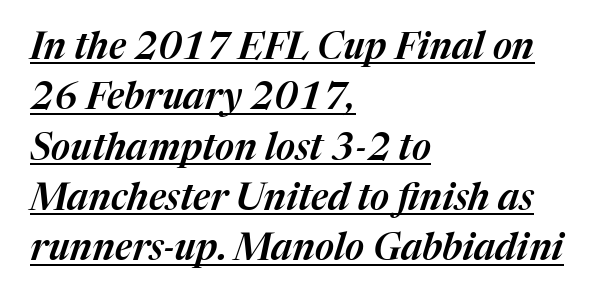
{"italic": "yes", "lean": "right", "slant_degrees": 17, "width": "normal", "stroke_contrast": "medium", "x_height": "medium", "monospaced": "no", "underline": "yes", "align": "left", "line_spacing": "normal", "line_spacing_ratio": 1.36, "letter_spacing": "normal", "letter_spacing_em": 0.0, "glyph_px": 37}
